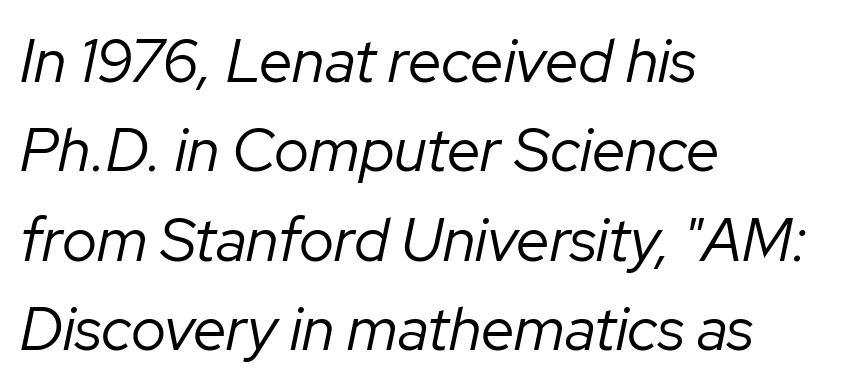
Q: Is the text bold? A: No.
Q: Is the text italic (slanted)? A: Yes, it leans right by about 12 degrees.
Q: Is the text underlined? A: No.
Q: How is the paragraph aligned? A: Left-aligned.
Q: Is the spacing between letters normal or unusually wide? A: Normal.
Q: Is the spacing between lines tight, normal or loose? A: Normal.
Q: Width (condensed, normal, or wide)? A: Normal.
Q: Stroke contrast? A: Low.
Q: x-height? A: Medium.
Q: Monospaced? A: No.
